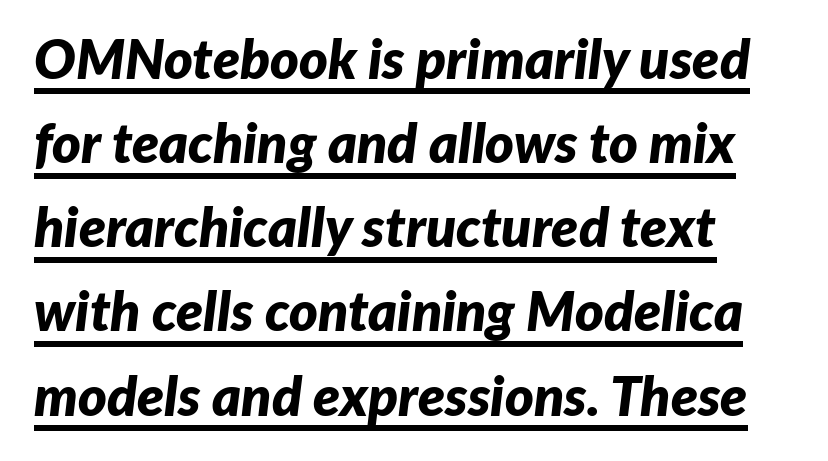
Yep, that's italic — everything's leaning. Normally led — the rows are evenly, conventionally spaced. Letter spacing: default. If you drew a ruler down the left edge, every line would touch it. The face used here appears with an underline applied. Each letter keeps its own natural width here, so spacing adapts to shape.
